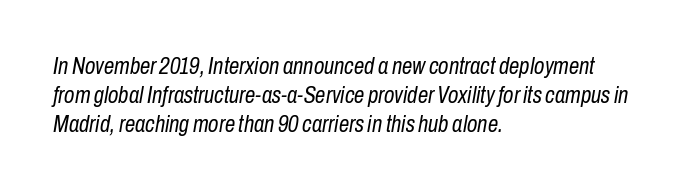
A classic flush-left, rag-right setting is used for this passage. Students, observe: this is what conventionally led text looks like. Quick note: underline off. There is no visible air inserted between adjacent glyphs. Bold? No — there's no thickening of the strokes.
